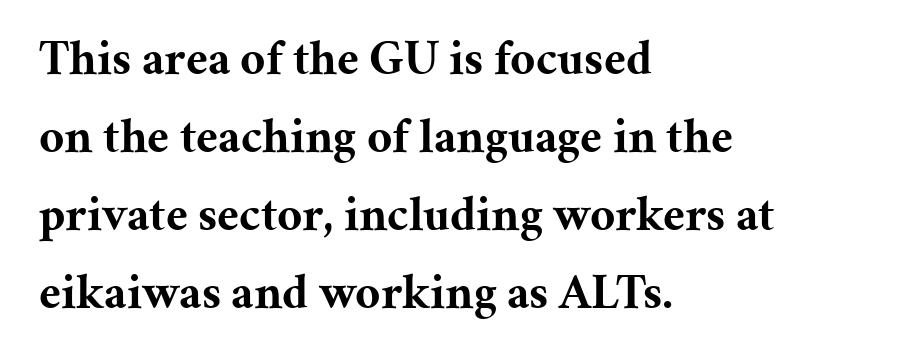
Q: Is the text bold? A: Yes.
Q: Is the text italic (slanted)? A: No, it is upright.
Q: Is the typeface a serif or a sans-serif typeface? A: Serif.
Q: Is the text underlined? A: No.
Q: How is the paragraph aligned? A: Left-aligned.
Q: Is the spacing between letters normal or unusually wide? A: Normal.
Q: Is the spacing between lines tight, normal or loose? A: Normal.
Q: Width (condensed, normal, or wide)? A: Normal.
Q: Stroke contrast? A: Medium.
Q: x-height? A: Medium.
Q: Monospaced? A: No.
